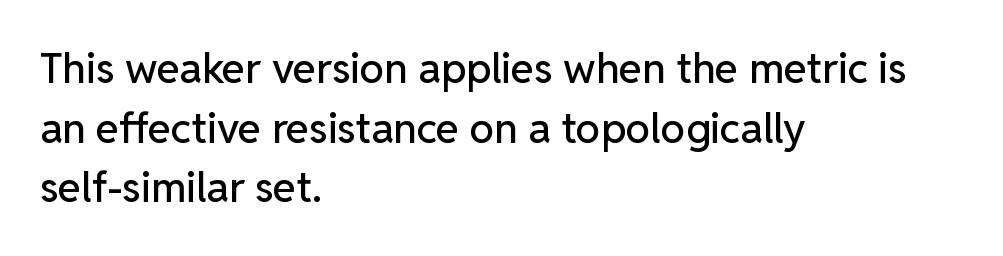
Stroke terminals: plain, sans-serif. Which margin do the lines hug? The left one — the right edge is uneven. Beneath every word, the page is bare. The passage shown is typed in a proportional face where columns would drift. Honestly, the letter spacing is just normal — you wouldn't notice it.
